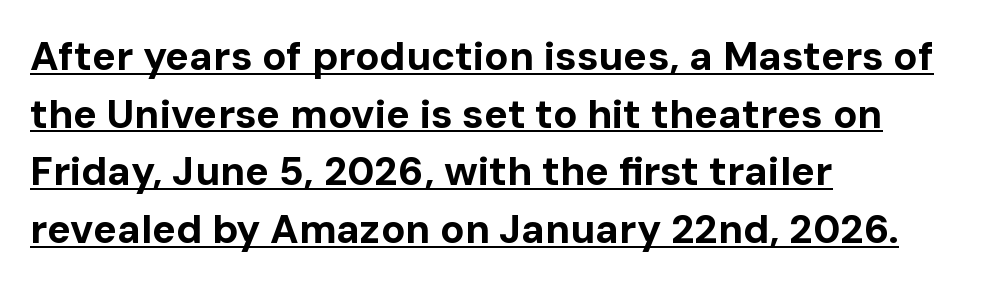
Q: Is the text bold? A: Yes.
Q: Is the text italic (slanted)? A: No, it is upright.
Q: Is the typeface a serif or a sans-serif typeface? A: Sans-serif.
Q: Is the text underlined? A: Yes.
Q: How is the paragraph aligned? A: Left-aligned.
Q: Is the spacing between letters normal or unusually wide? A: Normal.
Q: Is the spacing between lines tight, normal or loose? A: Normal.
Q: Width (condensed, normal, or wide)? A: Normal.
Q: Stroke contrast? A: Low.
Q: x-height? A: Medium.
Q: Monospaced? A: No.
